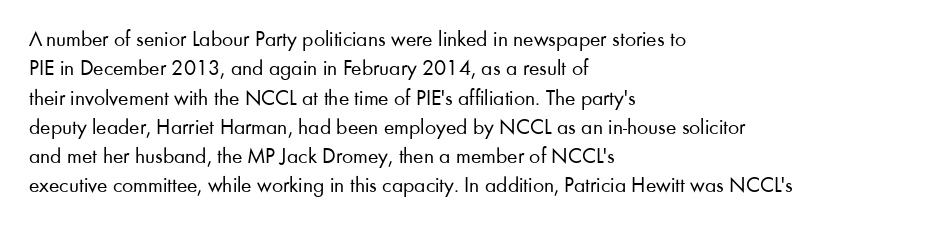
The image shows 22 px text type, upright; set left-aligned, normal line spacing (1.33x), normal letter spacing, not underlined.
